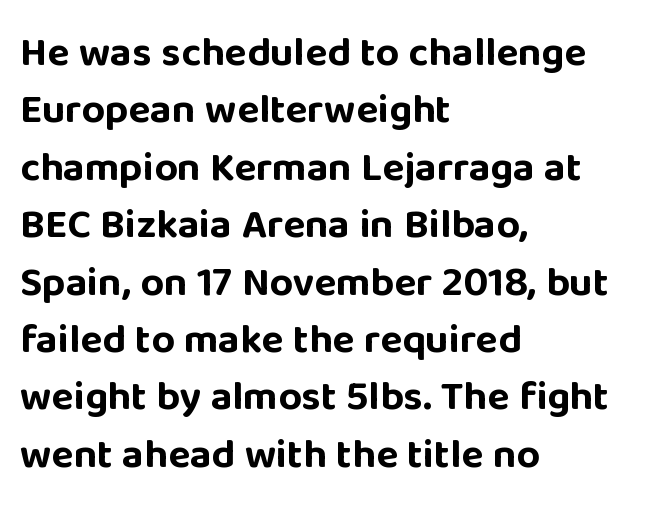
The image shows 41 px bold sans-serif type, upright; set left-aligned, normal line spacing (1.4x), normal letter spacing, not underlined; low stroke contrast and a large x-height.
